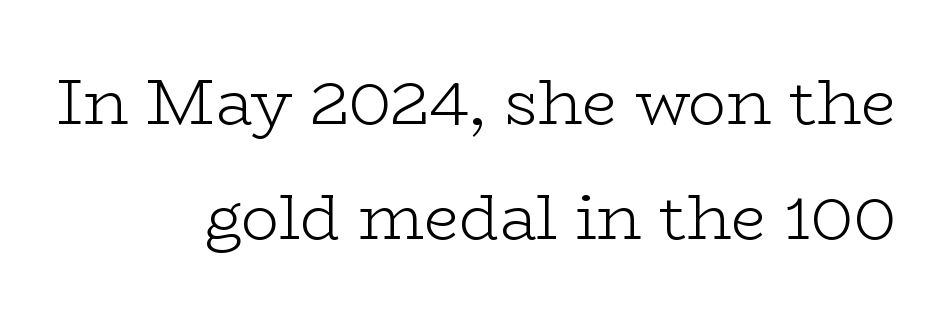
The image shows 63 px light, wide serif type, upright; set right-aligned, line spacing 1.83x, normal letter spacing, not underlined; low stroke contrast and a medium x-height.
